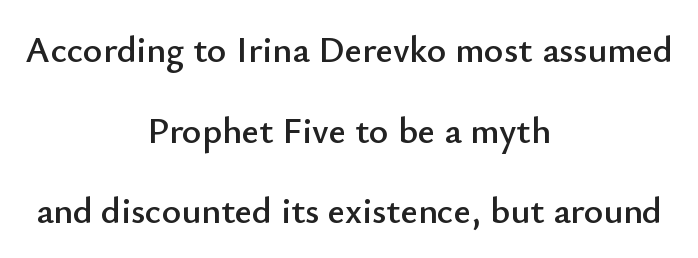
{"serif": "no", "italic": "no", "width": "normal", "stroke_contrast": "low", "x_height": "small", "monospaced": "no", "underline": "no", "align": "center", "line_spacing": "loose", "line_spacing_ratio": 2.18, "letter_spacing": "normal", "letter_spacing_em": 0.0, "glyph_px": 37}
